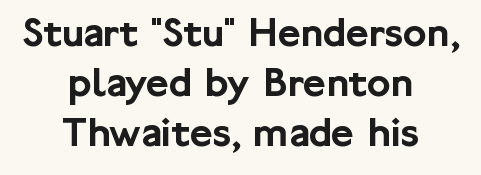
Q: Is the text italic (slanted)? A: No, it is upright.
Q: Is the typeface a serif or a sans-serif typeface? A: Sans-serif.
Q: Is the text underlined? A: No.
Q: How is the paragraph aligned? A: Centered.
Q: Is the spacing between letters normal or unusually wide? A: Normal.
Q: Is the spacing between lines tight, normal or loose? A: Tight.
Q: Width (condensed, normal, or wide)? A: Normal.
Q: Stroke contrast? A: Low.
Q: x-height? A: Medium.
Q: Monospaced? A: No.
